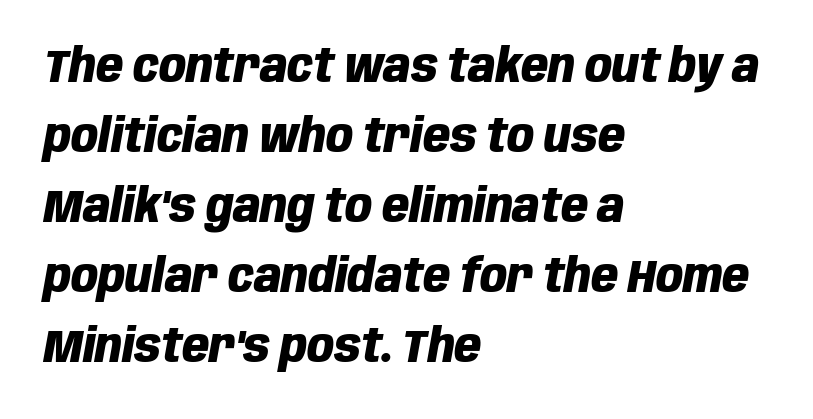
Q: Is the text bold? A: Yes.
Q: Is the text italic (slanted)? A: Yes, it leans right by about 10 degrees.
Q: Is the text underlined? A: No.
Q: How is the paragraph aligned? A: Left-aligned.
Q: Is the spacing between letters normal or unusually wide? A: Normal.
Q: Is the spacing between lines tight, normal or loose? A: Normal.
Q: Width (condensed, normal, or wide)? A: Condensed.
Q: Stroke contrast? A: Low.
Q: x-height? A: Large.
Q: Monospaced? A: No.
